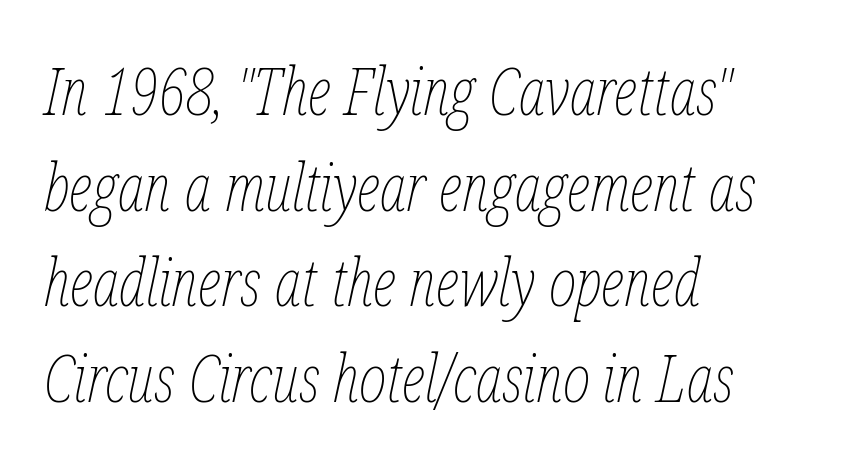
The passage shown is typed in a proportional face where columns would drift. Layout note: lines flush left. Letter spacing: default. Designer's note — italics engaged. Whoever set this chose a conventional vertical rhythm.
